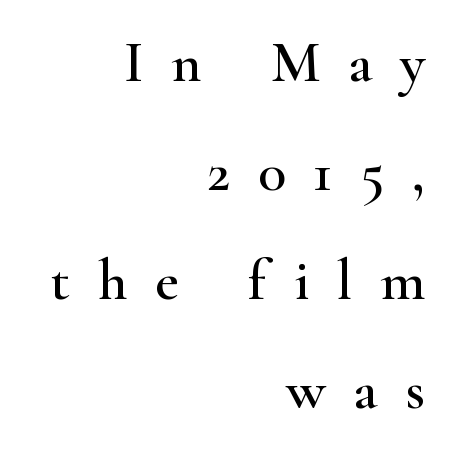
{"serif": "yes", "italic": "no", "width": "wide", "stroke_contrast": "high", "x_height": "small", "monospaced": "no", "underline": "no", "align": "right", "line_spacing_ratio": 1.88, "letter_spacing": "wide", "letter_spacing_em": 0.48, "glyph_px": 58}
